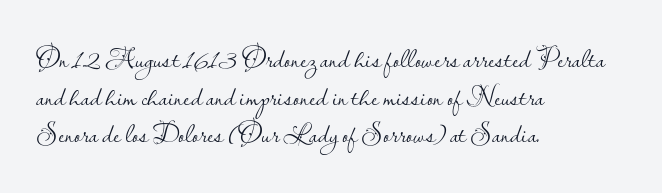
{"serif": "no", "bold": "no", "weight": "light", "width": "normal", "stroke_contrast": "low", "x_height": "small", "monospaced": "no", "underline": "no", "align": "left", "line_spacing": "normal", "line_spacing_ratio": 1.34, "letter_spacing": "normal", "letter_spacing_em": 0.0, "glyph_px": 28}
